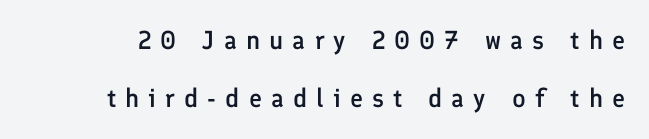
{"italic": "no", "bold": "semi", "underline": "no", "line_spacing": "loose", "line_spacing_ratio": 2.24, "letter_spacing": "wide", "letter_spacing_em": 0.35, "glyph_px": 26}
